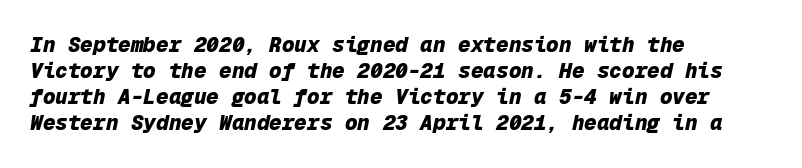
Q: Is the text bold? A: Yes.
Q: Is the text italic (slanted)? A: Yes, it leans right by about 12 degrees.
Q: Is the text underlined? A: No.
Q: How is the paragraph aligned? A: Left-aligned.
Q: Is the spacing between letters normal or unusually wide? A: Normal.
